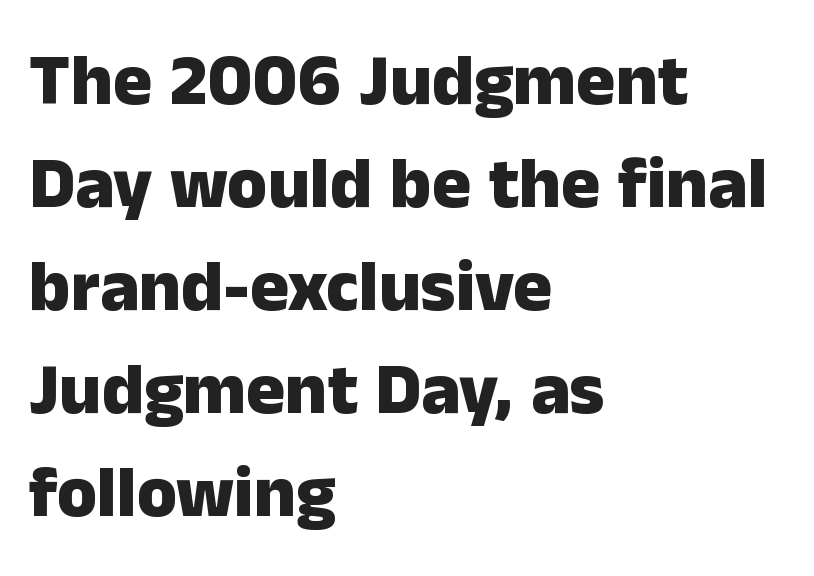
Letterform terminals end flat and unadorned throughout the passage. Chunky letters — that's bold for sure. The space beneath each line is pristine and unruled. Compared with typical body copy, the letter spacing here is the same.
